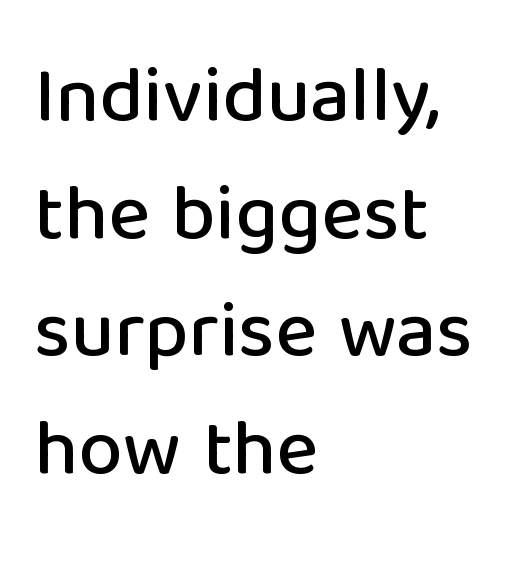
In terms of letterspacing, this is plain default setting. A roman cut, with each character standing at attention. Do the characters align in a grid? No, the font is proportional. Honestly, the row spacing looks completely unremarkable. The glyphs in this specimen are sans serif. The glyphs are unaccompanied by any horizontal stroke below them.
